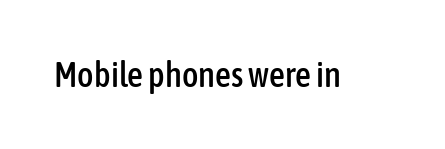
Q: Is the text italic (slanted)? A: No, it is upright.
Q: Is the typeface a serif or a sans-serif typeface? A: Sans-serif.
Q: Is the text underlined? A: No.
Q: Is the spacing between letters normal or unusually wide? A: Normal.
Q: Width (condensed, normal, or wide)? A: Condensed.
Q: Stroke contrast? A: Low.
Q: x-height? A: Medium.
Q: Monospaced? A: No.
